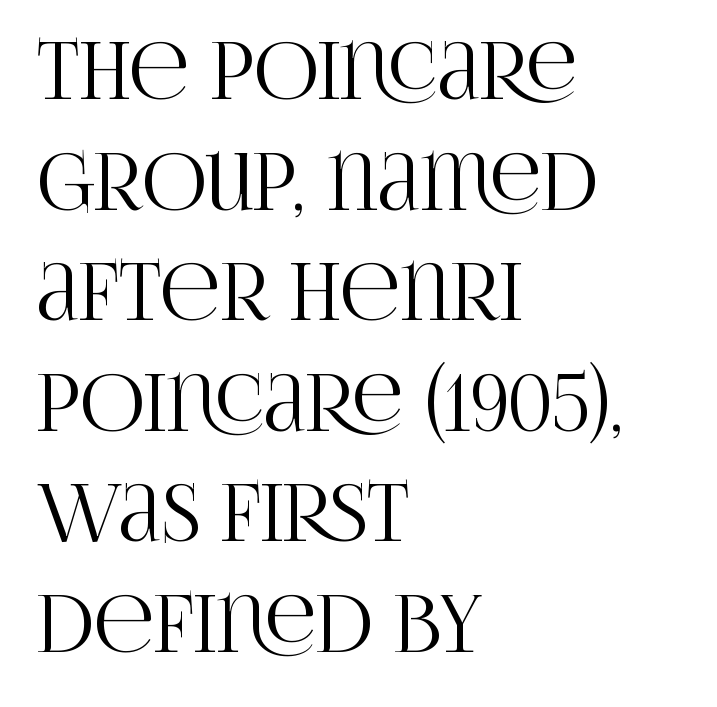
{"serif": "yes", "italic": "no", "width": "condensed", "stroke_contrast": "high", "x_height": "large", "monospaced": "no", "underline": "no", "align": "left", "line_spacing": "normal", "line_spacing_ratio": 1.4, "letter_spacing": "normal", "letter_spacing_em": 0.0, "glyph_px": 79}
